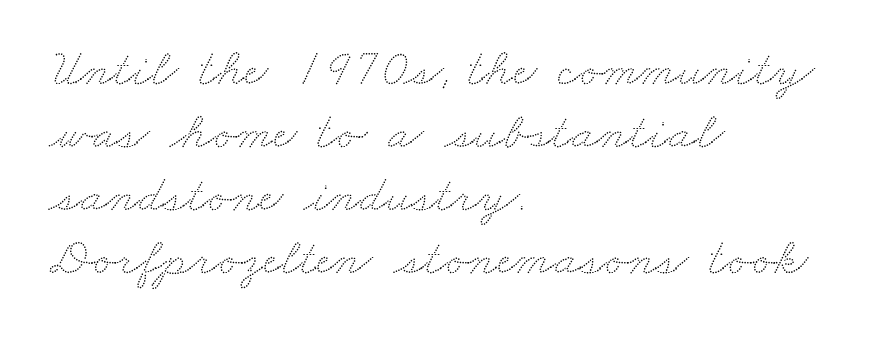
The image shows 52 px wide type; set left-aligned, line spacing 1.21x, normal letter spacing, not underlined; low stroke contrast and a small x-height.
